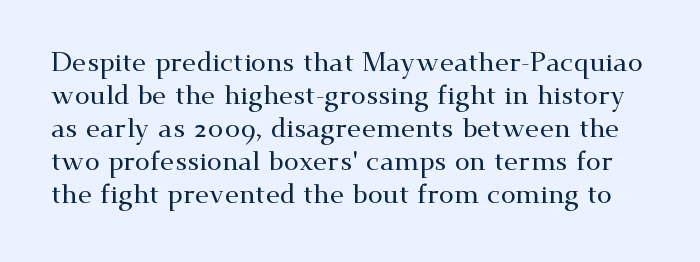
The gaps between neighbouring characters are ordinary and unremarkable. Check under the words: just untouched page. Posture: straight, roman, zero tilt.
